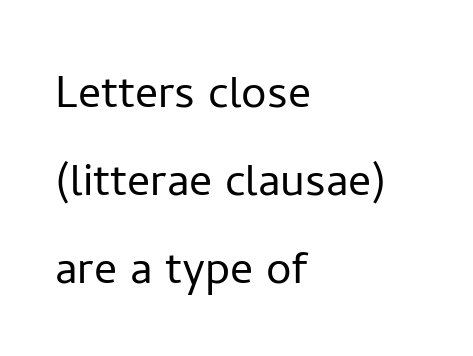
Q: Is the text bold? A: No.
Q: Is the text italic (slanted)? A: No, it is upright.
Q: Is the typeface a serif or a sans-serif typeface? A: Sans-serif.
Q: Is the text underlined? A: No.
Q: How is the paragraph aligned? A: Left-aligned.
Q: Is the spacing between letters normal or unusually wide? A: Normal.
Q: Is the spacing between lines tight, normal or loose? A: Normal.
Q: Width (condensed, normal, or wide)? A: Normal.
Q: Stroke contrast? A: Low.
Q: x-height? A: Medium.
Q: Monospaced? A: No.
